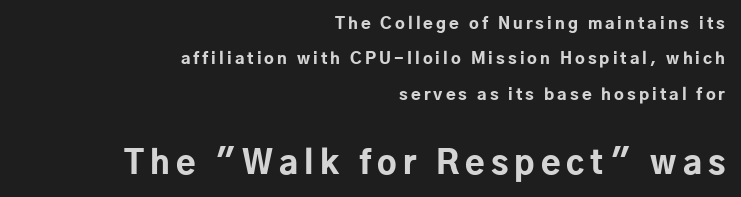
The characters look thick and weighty, a clear bold. The string is rendered with underlining switched off. Style check: upright. Short and long lines alike share a common ending point at right.
